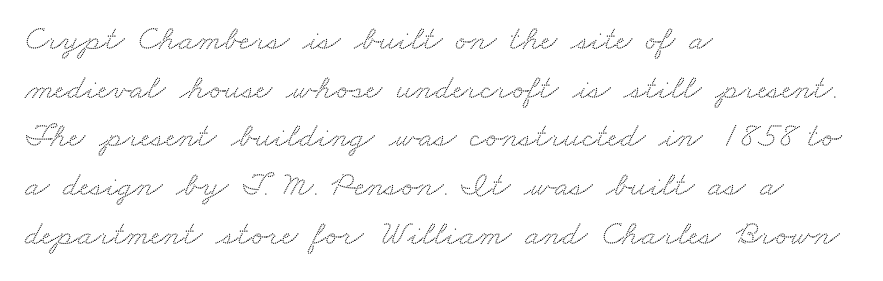
{"serif": "yes", "width": "wide", "stroke_contrast": "medium", "x_height": "small", "monospaced": "no", "underline": "no", "align": "left", "line_spacing": "normal", "line_spacing_ratio": 1.39, "letter_spacing": "normal", "letter_spacing_em": 0.0, "glyph_px": 35}
